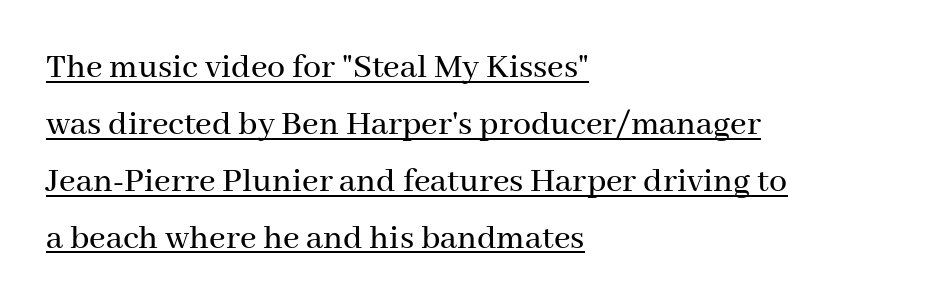
Q: Is the text italic (slanted)? A: No, it is upright.
Q: Is the typeface a serif or a sans-serif typeface? A: Serif.
Q: Is the text underlined? A: Yes.
Q: How is the paragraph aligned? A: Left-aligned.
Q: Is the spacing between letters normal or unusually wide? A: Normal.
Q: Is the spacing between lines tight, normal or loose? A: Normal.
Q: Width (condensed, normal, or wide)? A: Normal.
Q: Stroke contrast? A: Medium.
Q: x-height? A: Medium.
Q: Monospaced? A: No.
